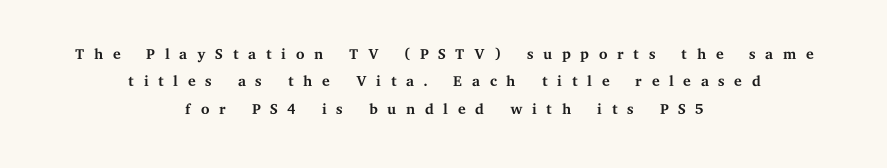
Notice how the passage keeps no hard edge, just a central spine. Glyph-to-glyph distance is far greater than everyday printed text. The characters are drawn with everyday or finer stroke widths. Just letters on the line, the space beneath them empty. Posture: straight, roman, zero tilt.
